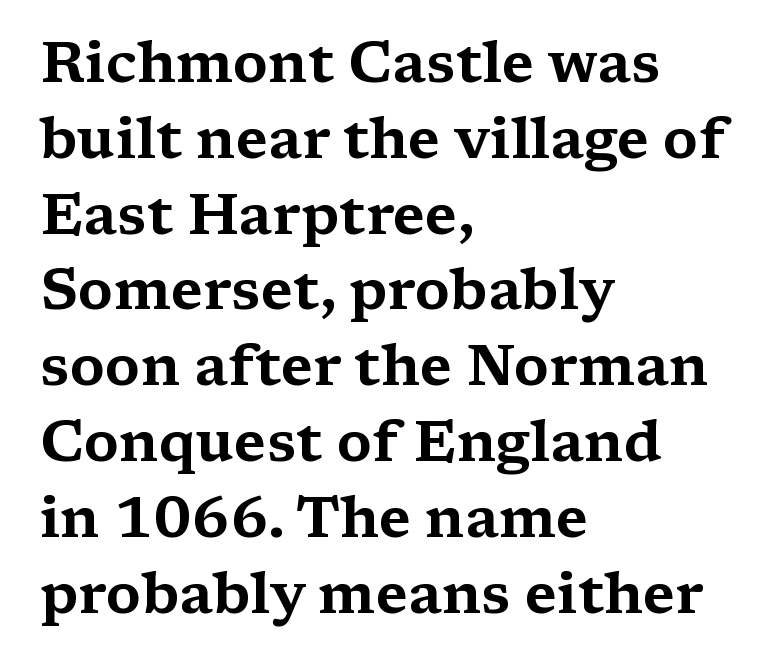
The image shows 57 px wide serif type, upright; set left-aligned, normal line spacing (1.33x), normal letter spacing, not underlined; medium stroke contrast and a medium x-height.
